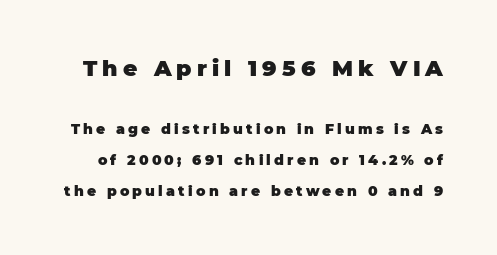
Character size in the leading block exceeds that of the trailing block. Each new line begins a long way beneath the previous one. Letters rest on an invisible, unmarked baseline. Heft: maximum for text — a bold. It's the straight-up-and-down kind of type. Glyph-to-glyph distance is far greater than everyday printed text.
